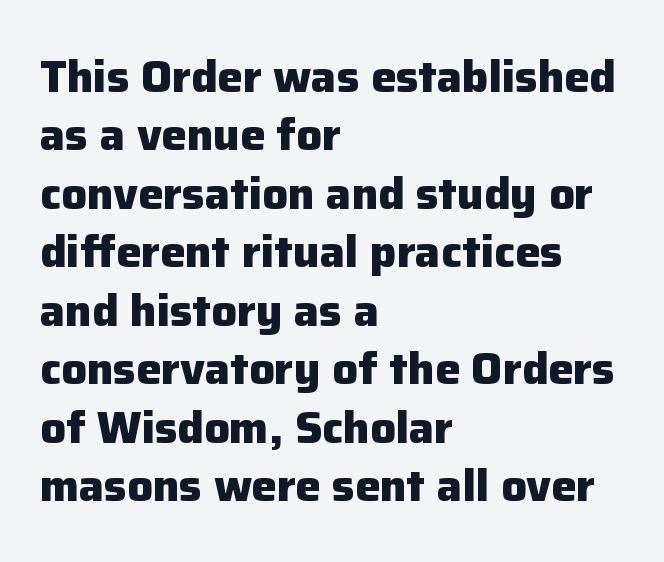
{"serif": "no", "italic": "no", "bold": "yes", "weight": "heavy", "width": "normal", "stroke_contrast": "low", "x_height": "medium", "monospaced": "no", "underline": "no", "align": "left", "line_spacing": "normal", "line_spacing_ratio": 1.3, "letter_spacing": "normal", "letter_spacing_em": 0.0, "glyph_px": 45}
